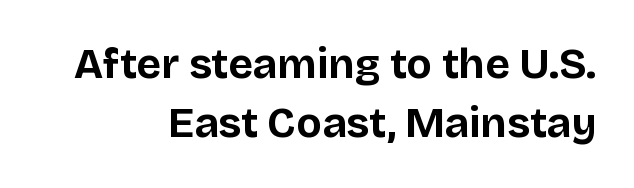
Q: Is the text bold? A: Yes.
Q: Is the text italic (slanted)? A: No, it is upright.
Q: Is the typeface a serif or a sans-serif typeface? A: Sans-serif.
Q: Is the text underlined? A: No.
Q: How is the paragraph aligned? A: Right-aligned.
Q: Is the spacing between letters normal or unusually wide? A: Normal.
Q: Is the spacing between lines tight, normal or loose? A: Normal.
Q: Width (condensed, normal, or wide)? A: Normal.
Q: Stroke contrast? A: Low.
Q: x-height? A: Large.
Q: Monospaced? A: No.
